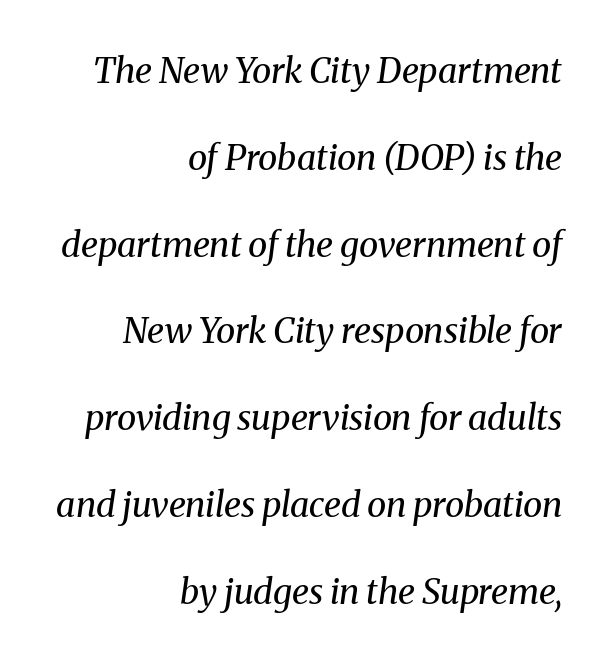
The image shows 35 px regular-weight serif type, italic (leaning right); set right-aligned, loose line spacing (2.48x), normal letter spacing, not underlined; medium stroke contrast and a medium x-height.
